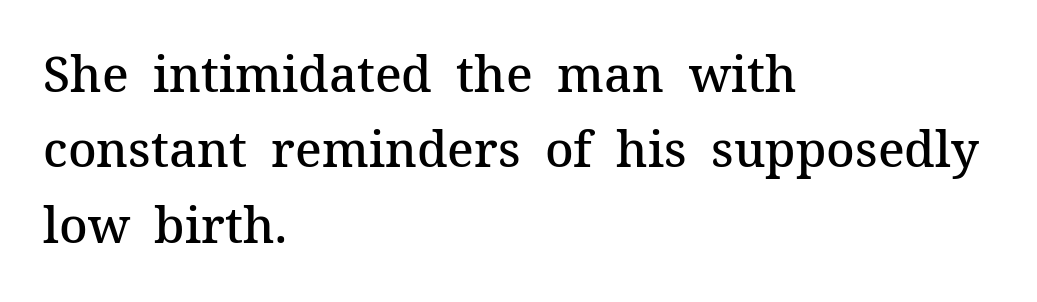
The image shows 49 px semibold serif type, upright; set left-aligned, normal line spacing (1.54x), normal letter spacing, not underlined; medium stroke contrast and a medium x-height.
